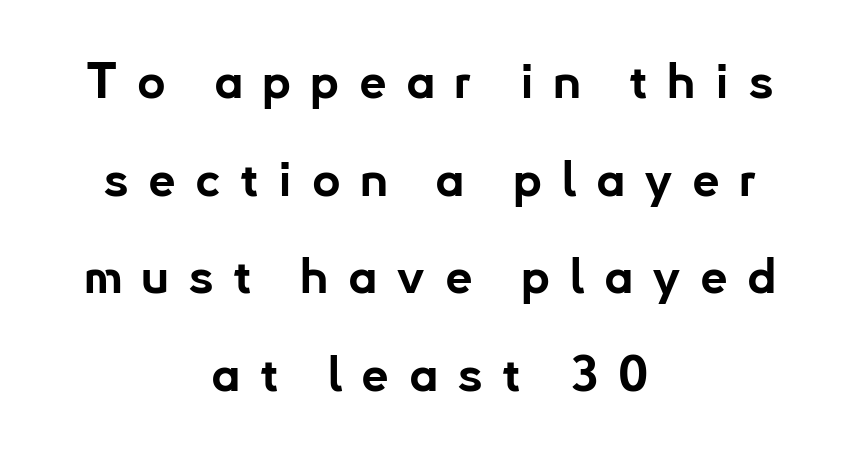
Q: Is the text bold? A: Yes.
Q: Is the text italic (slanted)? A: No, it is upright.
Q: Is the typeface a serif or a sans-serif typeface? A: Sans-serif.
Q: Is the text underlined? A: No.
Q: How is the paragraph aligned? A: Centered.
Q: Is the spacing between letters normal or unusually wide? A: Unusually wide.
Q: Is the spacing between lines tight, normal or loose? A: Loose.
Q: Width (condensed, normal, or wide)? A: Normal.
Q: Stroke contrast? A: Low.
Q: x-height? A: Small.
Q: Monospaced? A: No.
